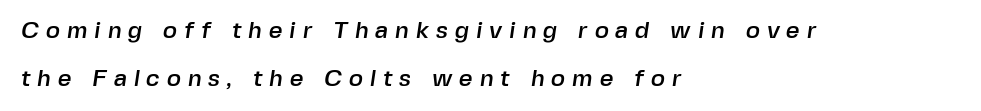
All the whitespace from short lines collects on the right. Quick note: interline space is abundant. Just letters on the line, the space beneath them empty. Display-style spreading of the glyphs; the letterfit is very open.
